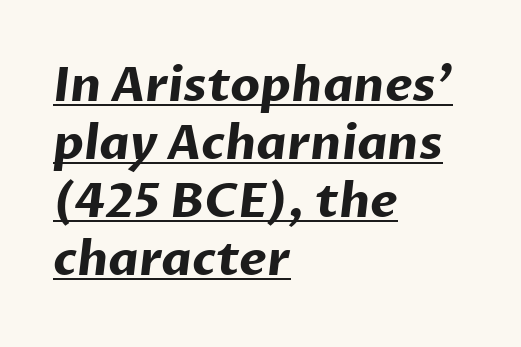
The image shows 48 px bold sans-serif type; set left-aligned, line spacing 1.21x, normal letter spacing, underlined; low stroke contrast and a medium x-height.
